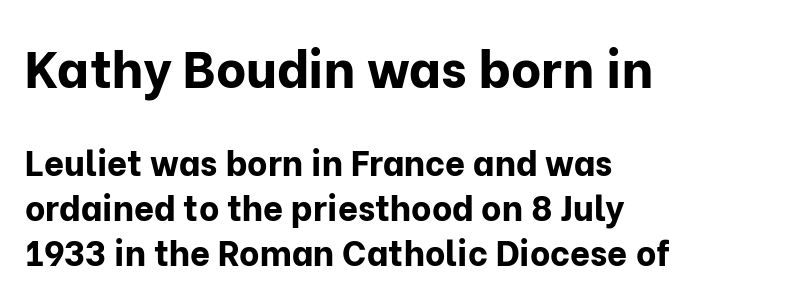
Examine the stroke ends and you'll find no serifs. The designer left line spacing at the default. Posture: straight, roman, zero tilt. Type size steps down from the first block to the second.
